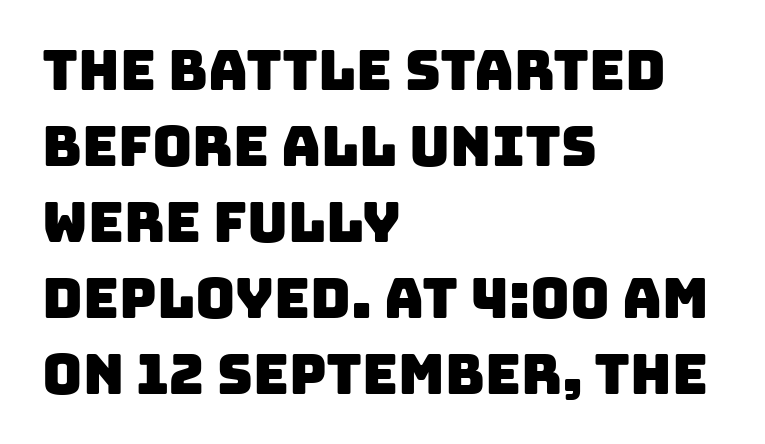
Underline: absent. Serif or sans? Sans — the stroke terminals are bare. The block of text has a typical density, with ordinary space between rows. The passage shown is typed in a proportional face where columns would drift. The tracking reads as untouched default to a designer's eye.
